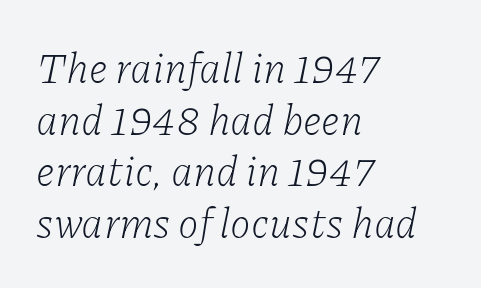
The specimen reads as italic at a glance. A student would call this left alignment; a typographer would say flush left, rag right. The type is set solid horizontally, with unmodified tracking. Stems here are at most as thick as an everyday book face.
